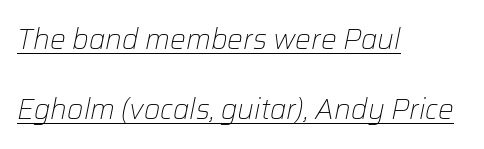
Q: Is the text bold? A: No.
Q: Is the text italic (slanted)? A: Yes, it leans right by about 12 degrees.
Q: Is the text underlined? A: Yes.
Q: How is the paragraph aligned? A: Left-aligned.
Q: Is the spacing between letters normal or unusually wide? A: Normal.
Q: Is the spacing between lines tight, normal or loose? A: Loose.
Q: Width (condensed, normal, or wide)? A: Normal.
Q: Stroke contrast? A: Low.
Q: x-height? A: Medium.
Q: Monospaced? A: No.
